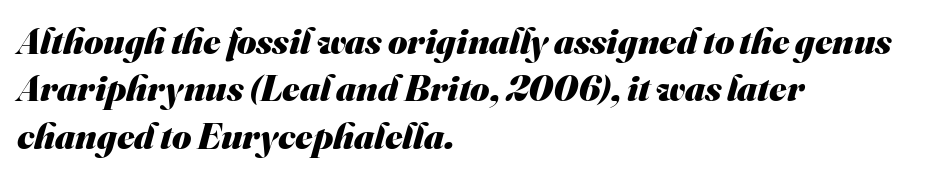
The image shows 37 px heavy sans-serif type; set left-aligned, normal line spacing (1.28x), normal letter spacing, not underlined; medium stroke contrast and a small x-height.
